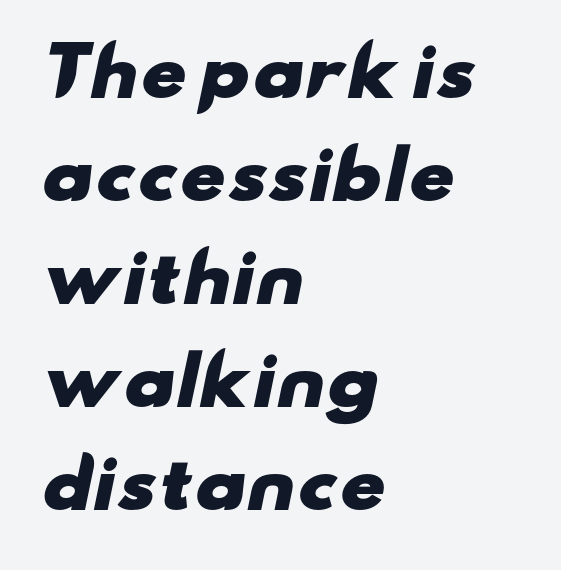
Vertical spacing — default. Each letter keeps its own natural width here, so spacing adapts to shape. Rule under the text: the space is simply empty. Alignment: flush left. Unlike a traditional serif, this face leaves its strokes unadorned.
